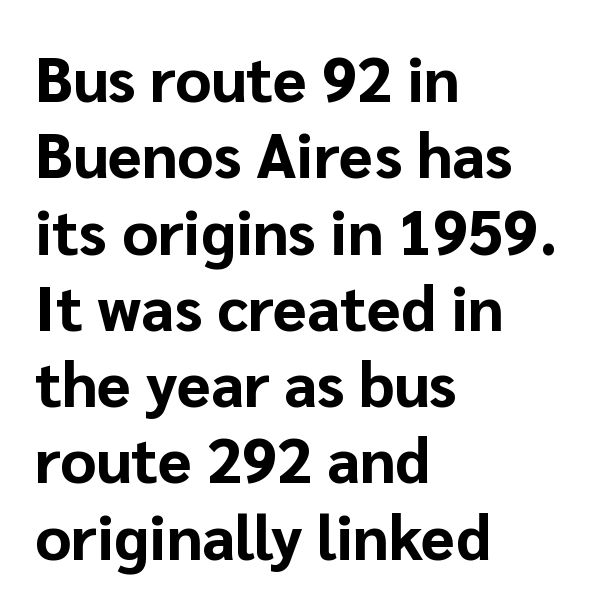
These lines are rendered in a variable-pitch font. Glance below the letters and you will spot only blank space. Is the block centered? No — it sits flush against the left margin. Summary of weight: heavy, a full bold.
